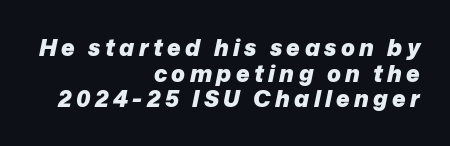
The image shows 23 px bold type, italic (leaning right); set right-aligned, tight line spacing (1.11x), not underlined.
